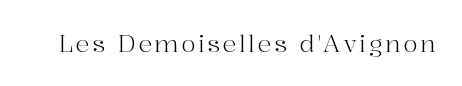
The image shows 24 px text type, upright; set not underlined.
